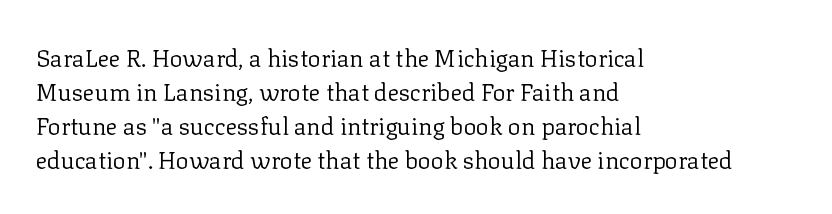
The image shows 24 px text type, upright; set left-aligned, normal line spacing (1.42x), normal letter spacing, not underlined.
